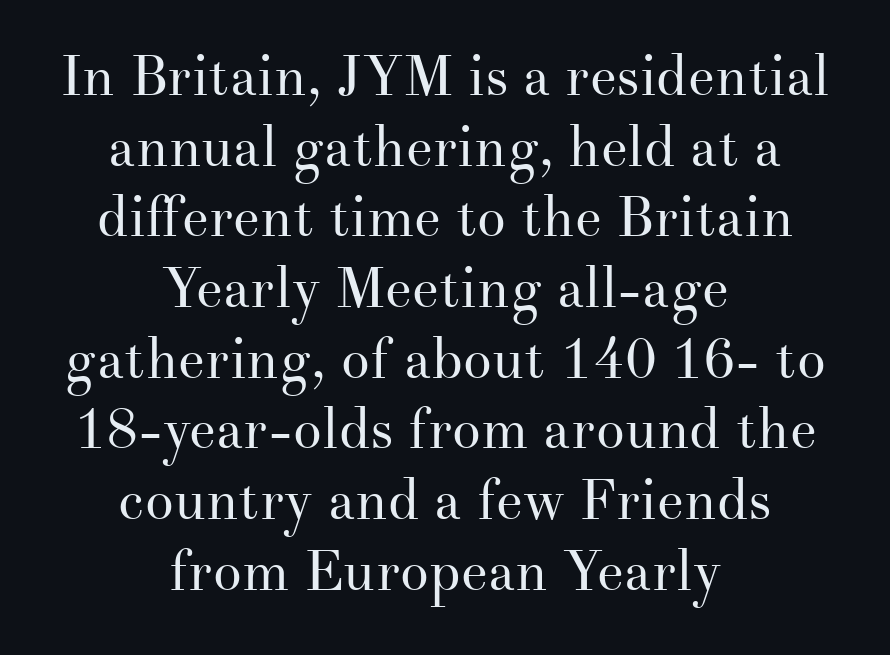
Ordinary non-slanted type is in use. Does the copy run flush right? No — it is centered line by line. Honestly, the letter spacing is just normal — you wouldn't notice it. Descenders are the only things crossing below the line.
